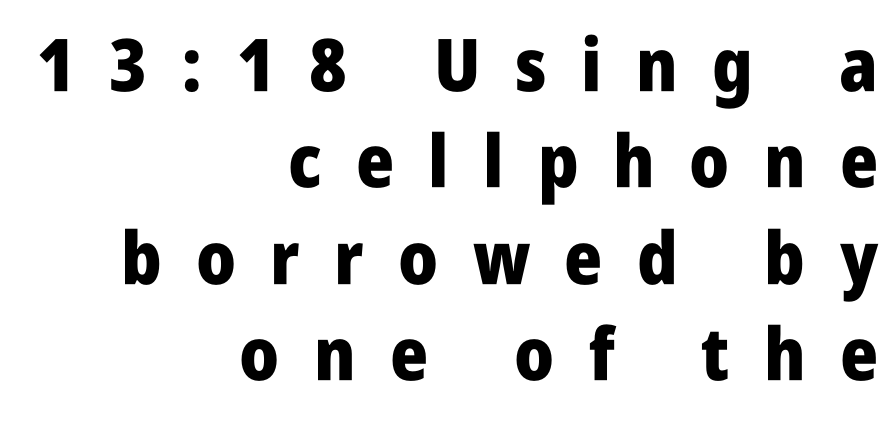
The image shows 73 px heavy, condensed sans-serif type, upright; set right-aligned, normal line spacing (1.32x), unusually wide letter spacing (+0.47 em), not underlined; low stroke contrast and a large x-height.
